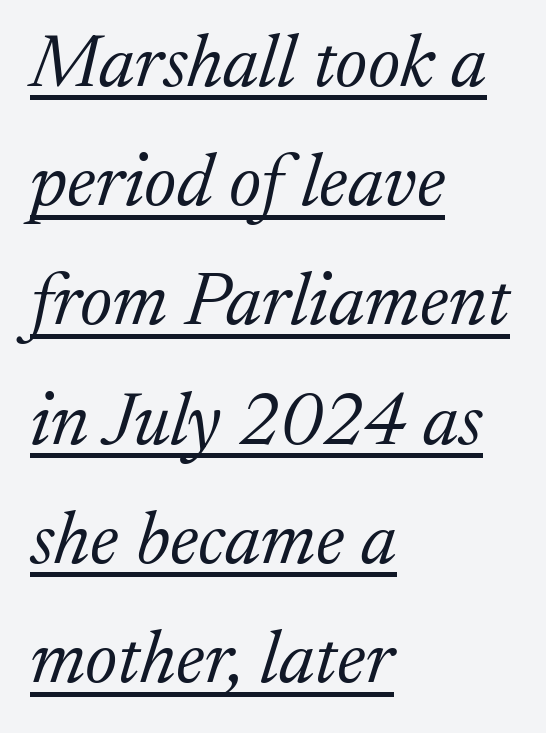
{"serif": "yes", "italic": "yes", "lean": "right", "slant_degrees": 17, "bold": "no", "weight": "light", "width": "normal", "stroke_contrast": "medium", "x_height": "medium", "monospaced": "no", "underline": "yes", "align": "left", "line_spacing": "normal", "line_spacing_ratio": 1.59, "letter_spacing": "normal", "letter_spacing_em": 0.0, "glyph_px": 75}
